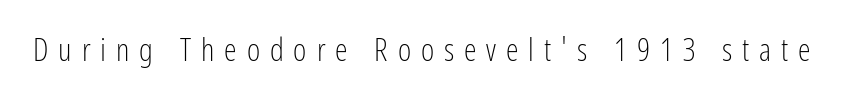
{"serif": "no", "italic": "no", "bold": "no", "weight": "light", "width": "condensed", "stroke_contrast": "low", "x_height": "medium", "monospaced": "no", "underline": "no", "letter_spacing": "wide", "letter_spacing_em": 0.31, "glyph_px": 32}
